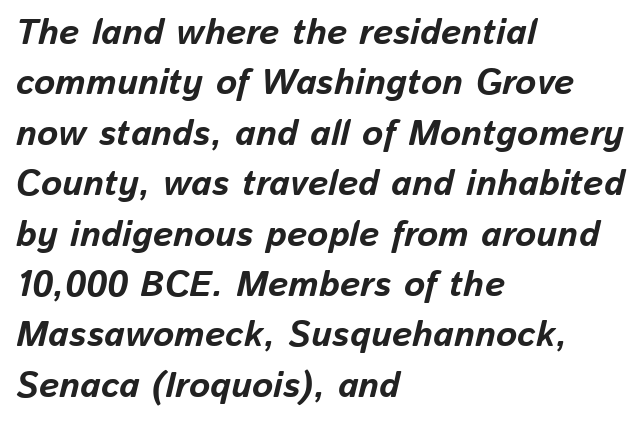
Q: Is the text bold? A: Yes.
Q: Is the text italic (slanted)? A: Yes, it leans right by about 13 degrees.
Q: Is the text underlined? A: No.
Q: How is the paragraph aligned? A: Left-aligned.
Q: Is the spacing between letters normal or unusually wide? A: Normal.
Q: Is the spacing between lines tight, normal or loose? A: Normal.
Q: Width (condensed, normal, or wide)? A: Normal.
Q: Stroke contrast? A: Low.
Q: x-height? A: Medium.
Q: Monospaced? A: No.
